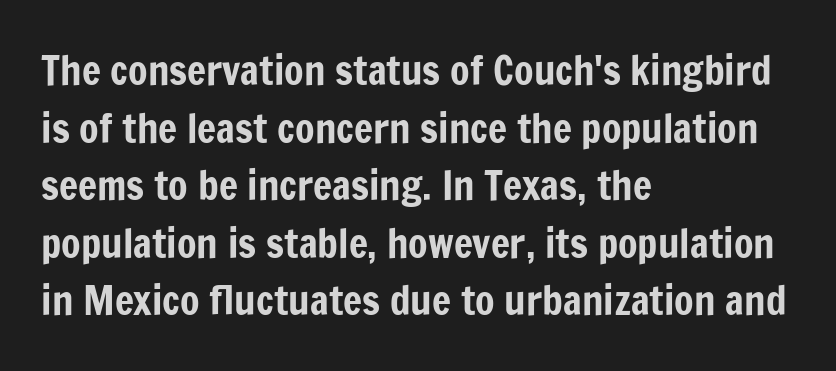
Q: Is the text italic (slanted)? A: No, it is upright.
Q: Is the typeface a serif or a sans-serif typeface? A: Sans-serif.
Q: Is the text underlined? A: No.
Q: How is the paragraph aligned? A: Left-aligned.
Q: Is the spacing between letters normal or unusually wide? A: Normal.
Q: Is the spacing between lines tight, normal or loose? A: Normal.
Q: Width (condensed, normal, or wide)? A: Condensed.
Q: Stroke contrast? A: Low.
Q: x-height? A: Medium.
Q: Monospaced? A: No.
